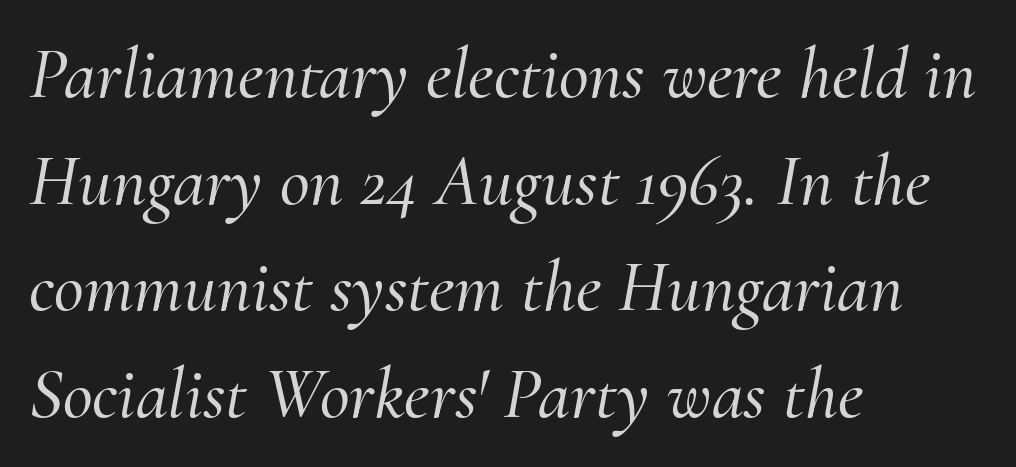
The image shows 73 px serif type, italic (leaning right); set left-aligned, normal line spacing (1.46x), normal letter spacing, not underlined; medium stroke contrast and a small x-height.
